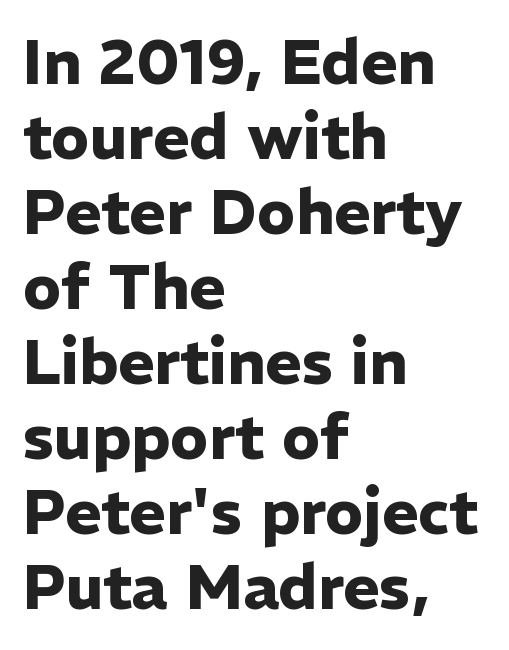
Q: Is the text bold? A: Yes.
Q: Is the text italic (slanted)? A: No, it is upright.
Q: Is the typeface a serif or a sans-serif typeface? A: Sans-serif.
Q: Is the text underlined? A: No.
Q: How is the paragraph aligned? A: Left-aligned.
Q: Is the spacing between letters normal or unusually wide? A: Normal.
Q: Width (condensed, normal, or wide)? A: Normal.
Q: Stroke contrast? A: Low.
Q: x-height? A: Medium.
Q: Monospaced? A: No.
